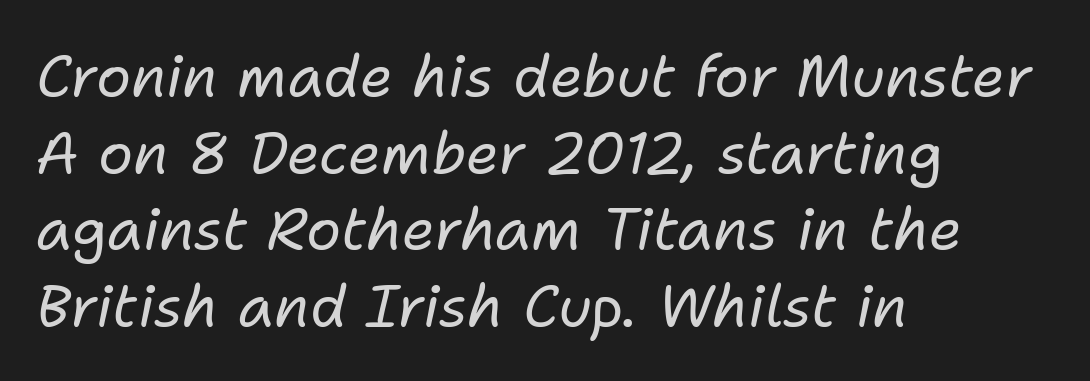
Q: Is the text bold? A: No.
Q: Is the text italic (slanted)? A: Yes, it leans right by about 11 degrees.
Q: Is the text underlined? A: No.
Q: How is the paragraph aligned? A: Left-aligned.
Q: Is the spacing between letters normal or unusually wide? A: Normal.
Q: Is the spacing between lines tight, normal or loose? A: Normal.
Q: Width (condensed, normal, or wide)? A: Normal.
Q: Stroke contrast? A: Low.
Q: x-height? A: Medium.
Q: Monospaced? A: No.
